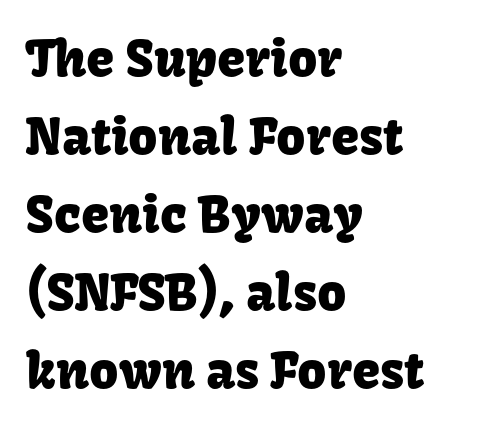
Honestly, the letter spacing is just normal — you wouldn't notice it. Is this a sans? Yes — the strokes have no serifs. The glyphs are unaccompanied by any horizontal stroke below them. The lines are quadded left. This sample has the flowing, uneven cadence of proportional lettering.
